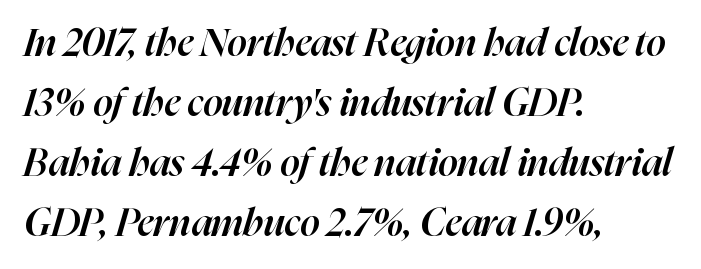
Q: Is the text bold? A: Semi-bold.
Q: Is the text italic (slanted)? A: Yes, it leans right by about 16 degrees.
Q: Is the text underlined? A: No.
Q: How is the paragraph aligned? A: Left-aligned.
Q: Is the spacing between letters normal or unusually wide? A: Normal.
Q: Is the spacing between lines tight, normal or loose? A: Normal.
Q: Width (condensed, normal, or wide)? A: Normal.
Q: Stroke contrast? A: High.
Q: x-height? A: Medium.
Q: Monospaced? A: No.
